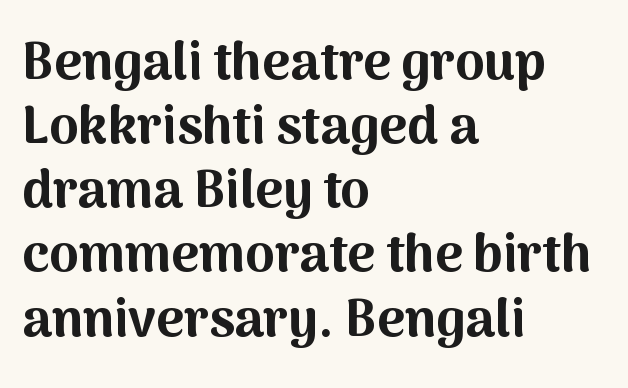
Q: Is the text bold? A: Yes.
Q: Is the text italic (slanted)? A: No, it is upright.
Q: Is the typeface a serif or a sans-serif typeface? A: Sans-serif.
Q: Is the text underlined? A: No.
Q: How is the paragraph aligned? A: Left-aligned.
Q: Is the spacing between letters normal or unusually wide? A: Normal.
Q: Width (condensed, normal, or wide)? A: Normal.
Q: Stroke contrast? A: Medium.
Q: x-height? A: Medium.
Q: Monospaced? A: No.
